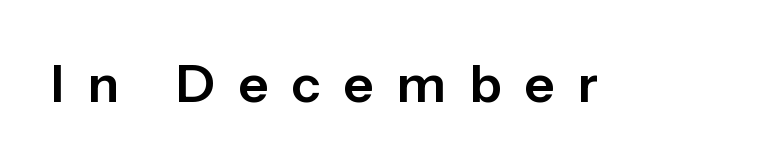
Q: Is the text italic (slanted)? A: No, it is upright.
Q: Is the typeface a serif or a sans-serif typeface? A: Sans-serif.
Q: Is the text underlined? A: No.
Q: Is the spacing between letters normal or unusually wide? A: Unusually wide.
Q: Width (condensed, normal, or wide)? A: Normal.
Q: Stroke contrast? A: Low.
Q: x-height? A: Medium.
Q: Monospaced? A: No.
